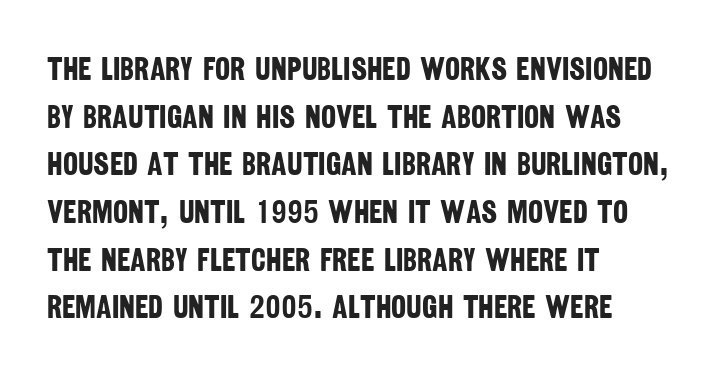
The image shows 32 px bold, condensed sans-serif type; set left-aligned, normal line spacing (1.49x), normal letter spacing, not underlined; low stroke contrast and a large x-height.
